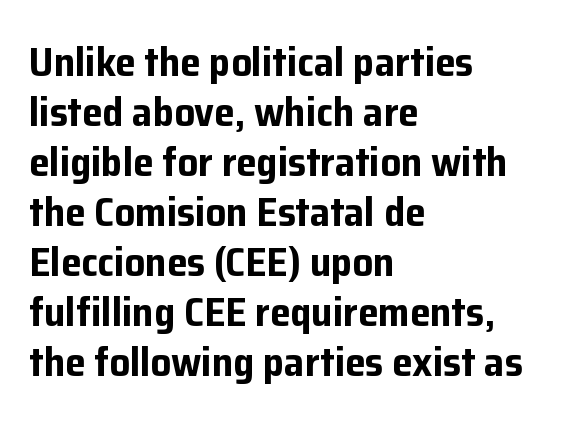
The image shows 41 px bold sans-serif type, upright; set left-aligned, line spacing 1.22x, normal letter spacing, not underlined; low stroke contrast and a medium x-height.
